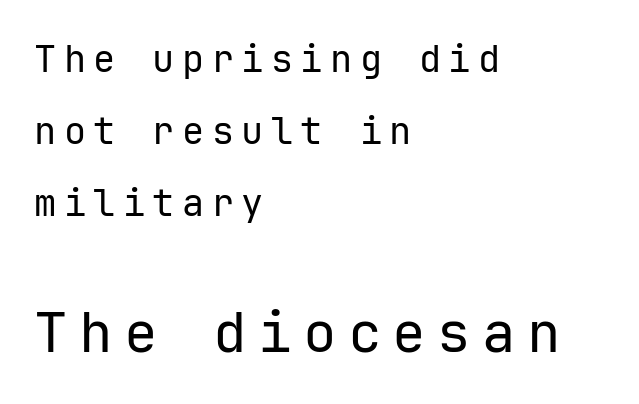
The image shows 56 px regular-weight sans-serif type, upright; set left-aligned, loose line spacing (1.94x), unusually wide letter spacing (+0.2 em), not underlined; the second (bottom) block is 1.51x larger; low stroke contrast and a medium x-height.
